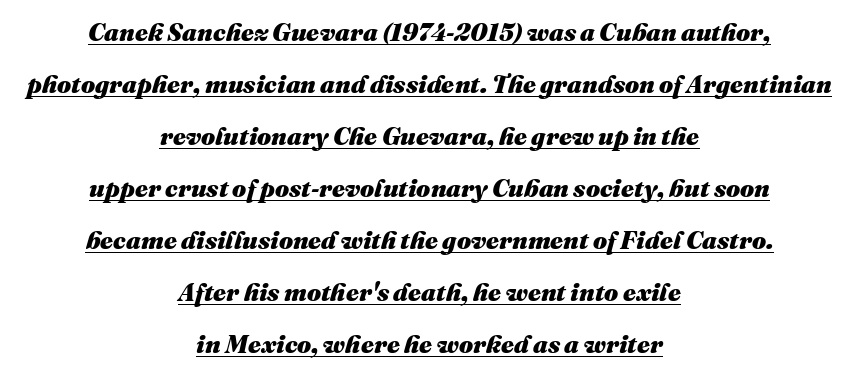
Alignment: centered. There's an unmistakable incline to the writing here. This rendering leaves character spacing at its baseline value. A dark, heavy texture on the line: the type is bold. Emphasis is given by a line drawn under the lettering.
